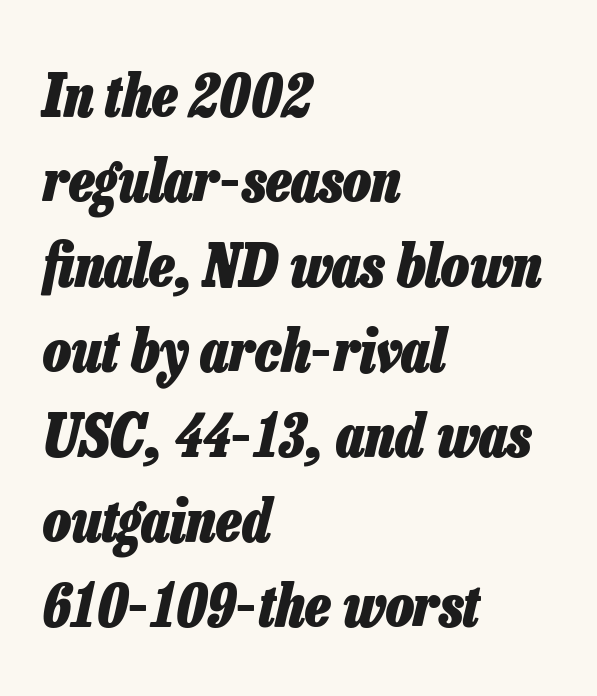
The image shows 59 px heavy, condensed type, italic (leaning right); set left-aligned, normal line spacing (1.44x), normal letter spacing, not underlined; low stroke contrast and a medium x-height.
